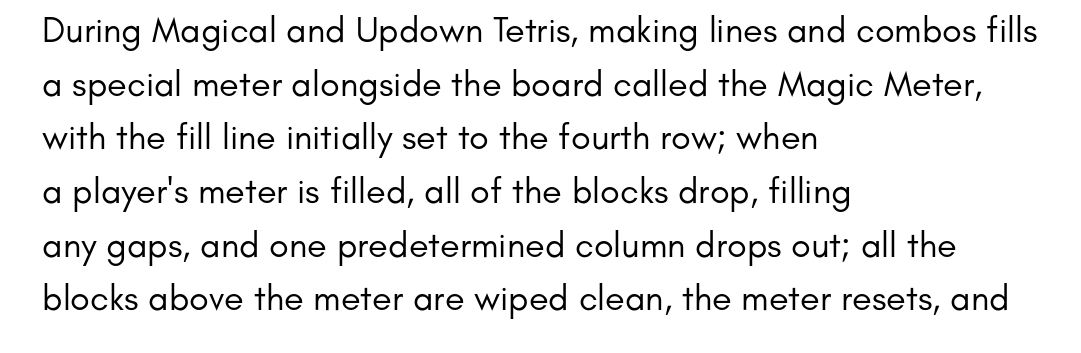
Q: Is the text bold? A: No.
Q: Is the text italic (slanted)? A: No, it is upright.
Q: Is the typeface a serif or a sans-serif typeface? A: Sans-serif.
Q: Is the text underlined? A: No.
Q: How is the paragraph aligned? A: Left-aligned.
Q: Is the spacing between letters normal or unusually wide? A: Normal.
Q: Is the spacing between lines tight, normal or loose? A: Normal.
Q: Width (condensed, normal, or wide)? A: Normal.
Q: Stroke contrast? A: Low.
Q: x-height? A: Small.
Q: Monospaced? A: No.
